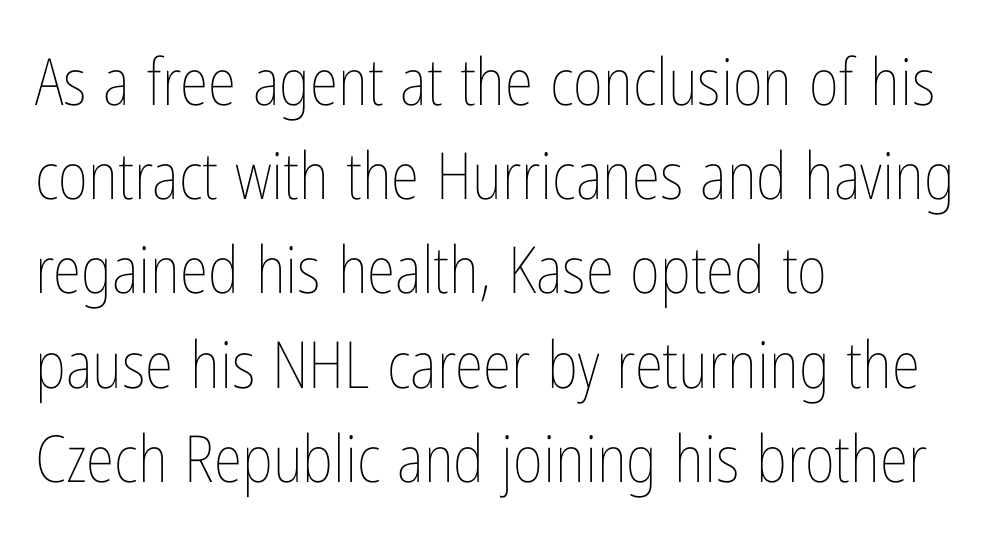
{"italic": "no", "bold": "no", "weight": "thin", "width": "condensed", "stroke_contrast": "low", "x_height": "medium", "monospaced": "no", "underline": "no", "align": "left", "line_spacing": "normal", "line_spacing_ratio": 1.45, "letter_spacing": "normal", "letter_spacing_em": 0.0, "glyph_px": 65}
